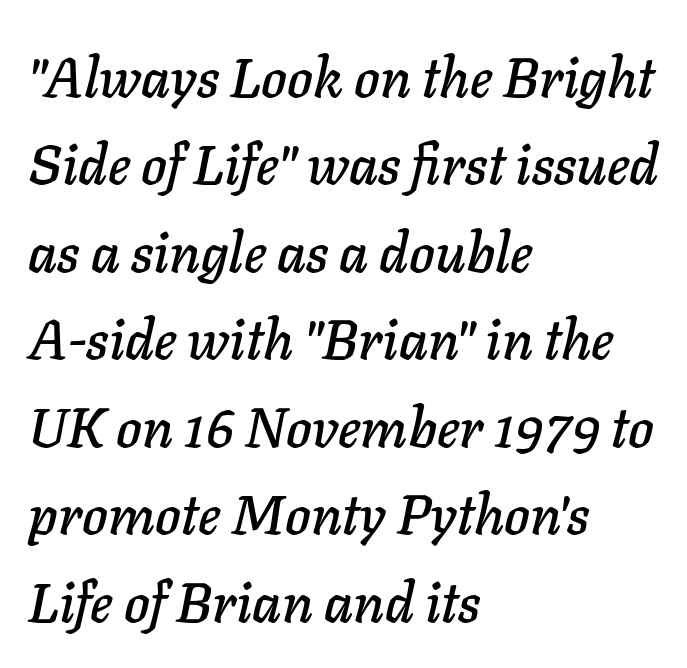
{"italic": "yes", "lean": "right", "slant_degrees": 11, "width": "normal", "stroke_contrast": "low", "x_height": "medium", "monospaced": "no", "underline": "no", "align": "left", "line_spacing": "normal", "line_spacing_ratio": 1.59, "letter_spacing": "normal", "letter_spacing_em": 0.0, "glyph_px": 55}
